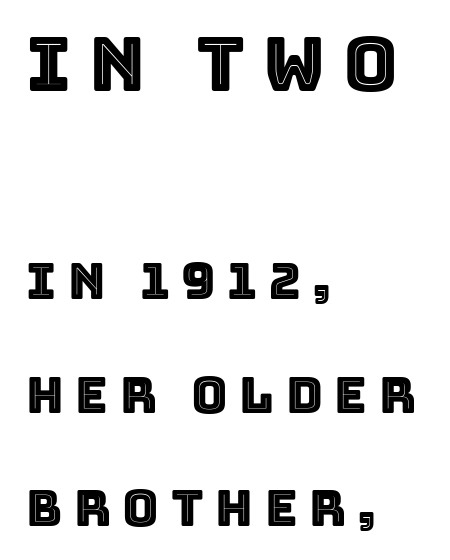
Q: Is the text italic (slanted)? A: No, it is upright.
Q: Is the text underlined? A: No.
Q: How is the paragraph aligned? A: Left-aligned.
Q: Is the spacing between letters normal or unusually wide? A: Unusually wide.
Q: Is the spacing between lines tight, normal or loose? A: Loose.
Q: Which block of text is set in a larger size, the first (top) or the second (bottom)? A: The first (top) one.
Q: Width (condensed, normal, or wide)? A: Normal.
Q: x-height? A: Large.
Q: Monospaced? A: No.
